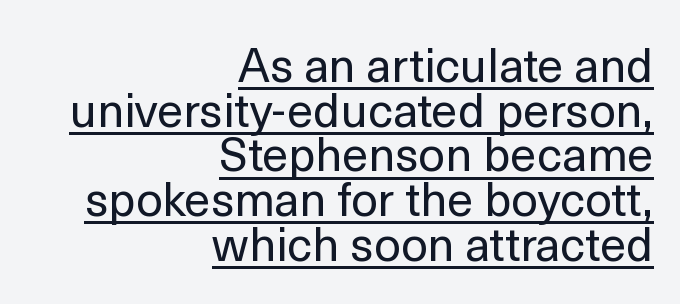
Here the designer chose a conventional face with non-uniform glyph widths. Does a line run under the words? Yes, clearly. Summary of weight: not heavy and not bold. Does the leading feel generous? Not at all — it's pinched. Does the lettering tilt? It doesn't — this is upright.
